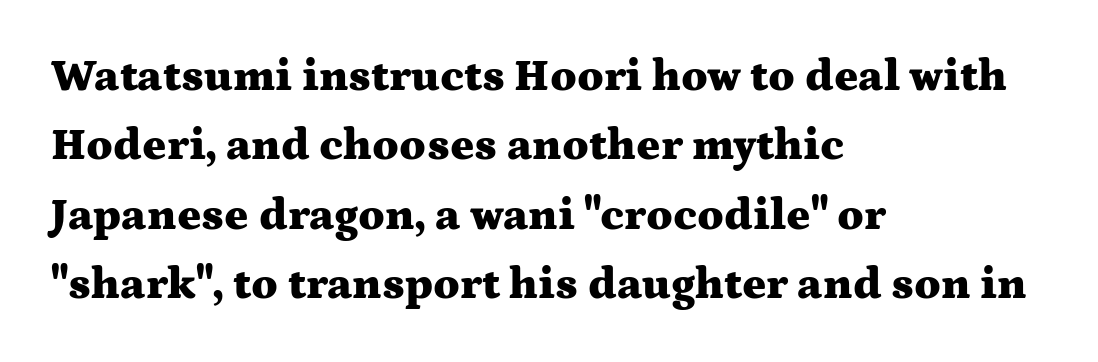
Beneath every word, the page is bare. Do the characters align in a grid? No, the font is proportional. Serif or sans? Serif — the stroke terminals have little feet. Quick note: not italic, upright.
